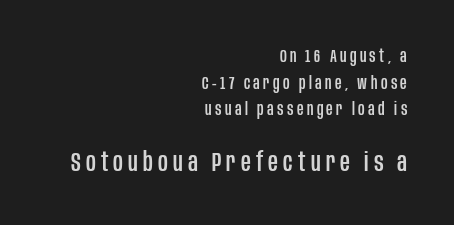
{"italic": "no", "underline": "no", "align": "right", "line_spacing": "normal", "line_spacing_ratio": 1.48, "larger_block": "second", "size_ratio": 1.5, "glyph_px": 27}
